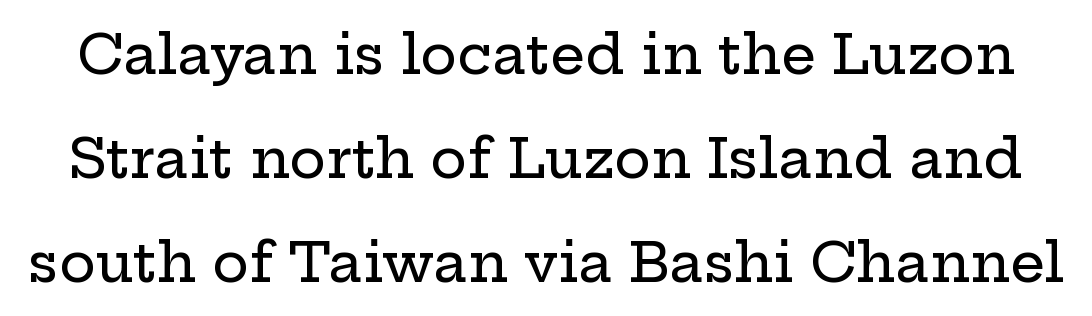
The image shows 55 px wide serif type, upright; set line spacing 1.89x, normal letter spacing, not underlined; low stroke contrast and a medium x-height.
